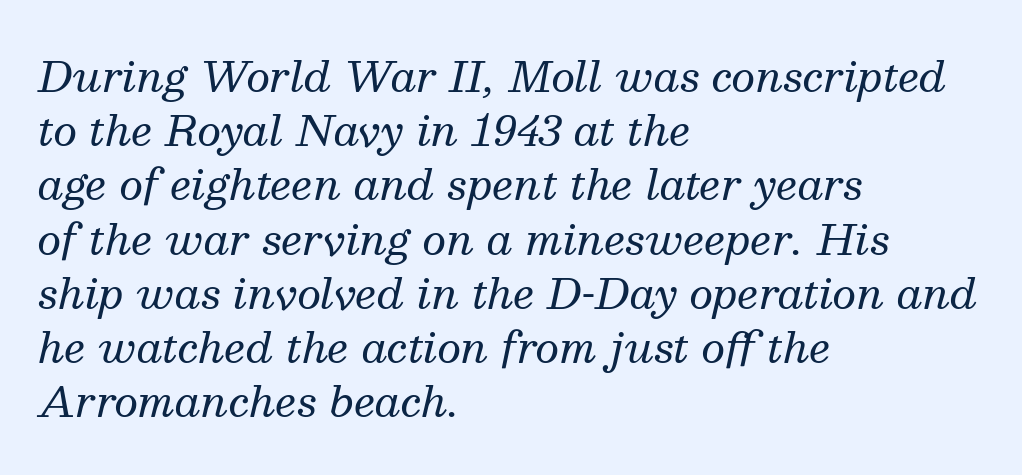
The type family on display is of the serif kind. Evenly set lines give the paragraph a standard silhouette. The words here are not underlined. Weight: not bold — regular or lighter.
